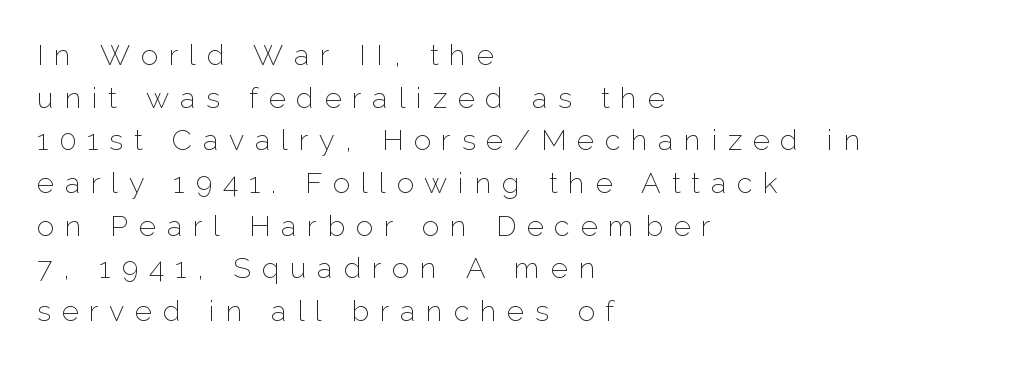
The image shows 29 px light sans-serif type, upright; set left-aligned, normal line spacing (1.47x), unusually wide letter spacing (+0.37 em), not underlined; low stroke contrast and a medium x-height.
